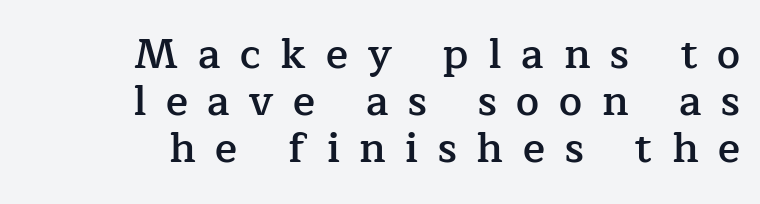
Every stem runs plumb, perpendicular to the baseline. The strip under each line holds only bare page. The face used here is rendered with a markedly widened letterfit. Typeset ragged left — the right edge is the straight one. Each letter keeps its own natural width here, so spacing adapts to shape.
